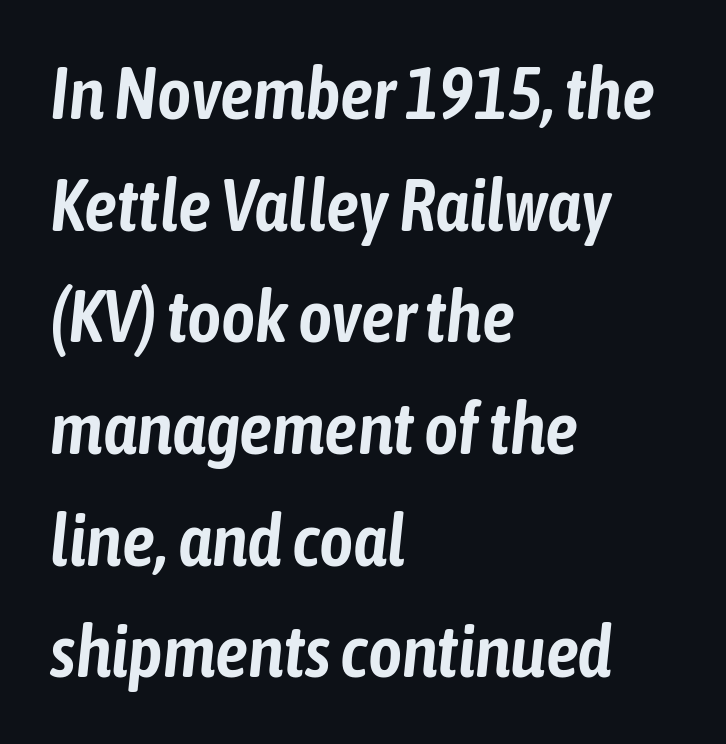
{"italic": "yes", "lean": "right", "slant_degrees": 6, "width": "condensed", "stroke_contrast": "low", "x_height": "medium", "monospaced": "no", "underline": "no", "align": "left", "line_spacing": "normal", "line_spacing_ratio": 1.53, "letter_spacing": "normal", "letter_spacing_em": 0.0, "glyph_px": 73}
